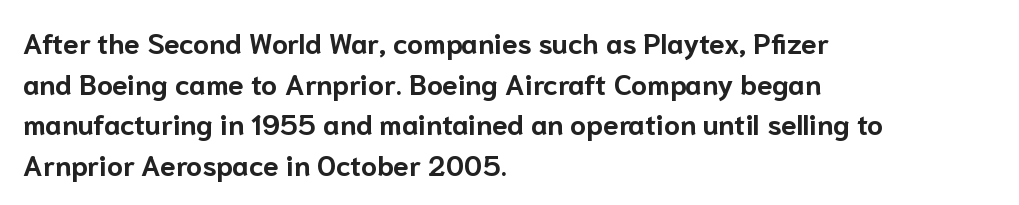
The image shows 28 px bold sans-serif type, upright; set left-aligned, normal line spacing (1.45x), normal letter spacing, not underlined; low stroke contrast and a medium x-height.
